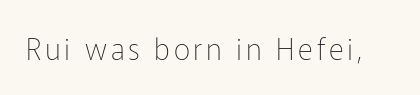
Weight: not bold — regular or lighter. Note the varied advance widths — an 'i' is clearly narrower than an 'm'. These lines are composed in type without serifs. The type sits square on the baseline with zero lean.
